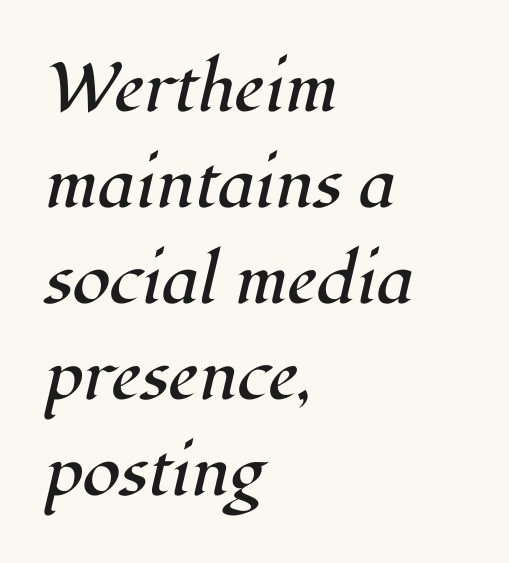
{"serif": "yes", "italic": "yes", "lean": "right", "slant_degrees": 12, "bold": "no", "weight": "regular", "width": "normal", "stroke_contrast": "high", "x_height": "medium", "monospaced": "no", "underline": "no", "align": "left", "line_spacing": "normal", "line_spacing_ratio": 1.39, "letter_spacing": "normal", "letter_spacing_em": 0.0, "glyph_px": 69}
